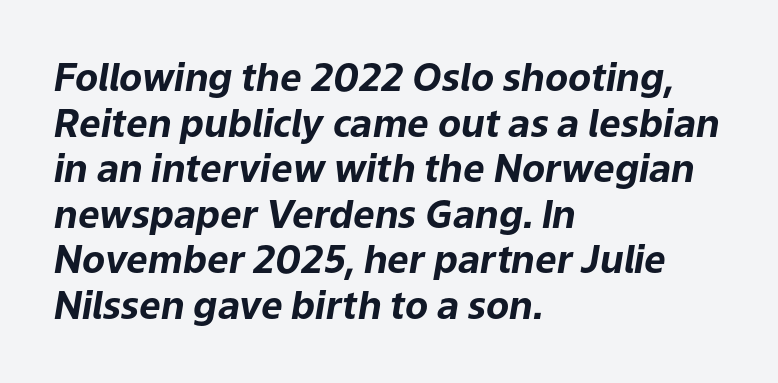
Q: Is the text bold? A: Yes.
Q: Is the text italic (slanted)? A: Yes, it leans right by about 9 degrees.
Q: Is the text underlined? A: No.
Q: How is the paragraph aligned? A: Left-aligned.
Q: Is the spacing between letters normal or unusually wide? A: Normal.
Q: Width (condensed, normal, or wide)? A: Normal.
Q: Stroke contrast? A: Low.
Q: x-height? A: Medium.
Q: Monospaced? A: No.
